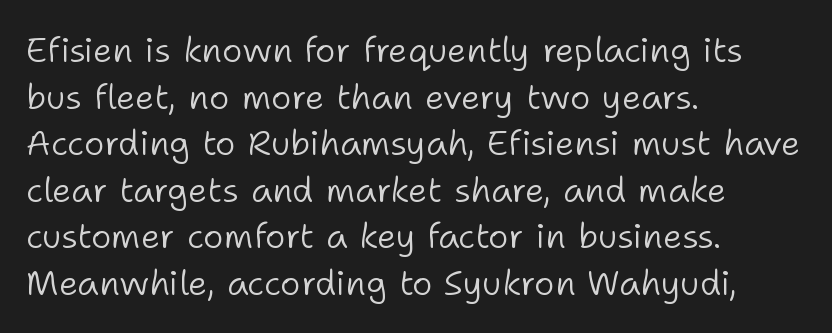
The image shows 35 px light sans-serif type, upright; set left-aligned, normal line spacing (1.33x), normal letter spacing, not underlined; low stroke contrast and a medium x-height.
